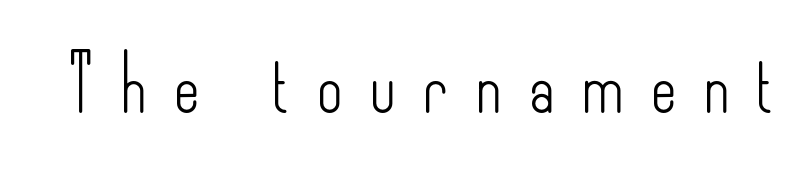
The image shows 55 px light, condensed sans-serif type, upright; set unusually wide letter spacing (+0.5 em), not underlined; low stroke contrast and a small x-height.
